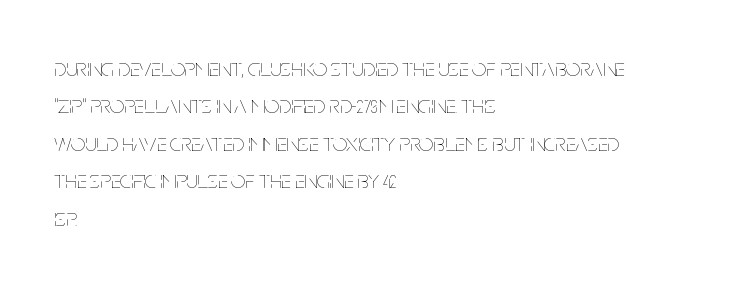
Q: Is the text bold? A: No.
Q: Is the text italic (slanted)? A: No, it is upright.
Q: Is the text underlined? A: No.
Q: How is the paragraph aligned? A: Left-aligned.
Q: Is the spacing between letters normal or unusually wide? A: Normal.
Q: Is the spacing between lines tight, normal or loose? A: Normal.
